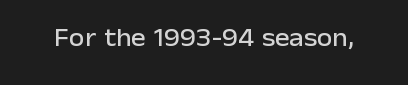
The image shows 25 px text type, upright; set normal letter spacing, not underlined.
